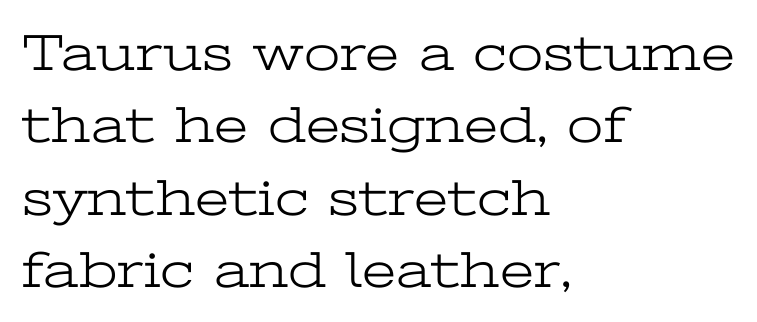
This rendering employs a face with finishing strokes, i.e., a serif. The typography opts for an upright posture over an oblique one. The zone under the glyphs is completely vacant. Spacing between characters is what you'd get straight out of the box.
